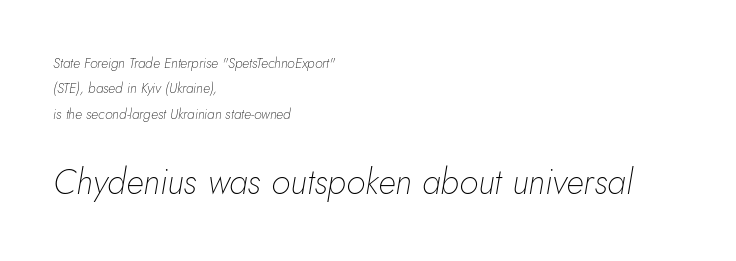
The rag falls on the right side of this text block. Default kerning and tracking; the words read as compact shapes. The more generous point size was reserved for the lower chunk. Decoration check: the copy has no underline. Stem width sits at or under what a default text font uses.
